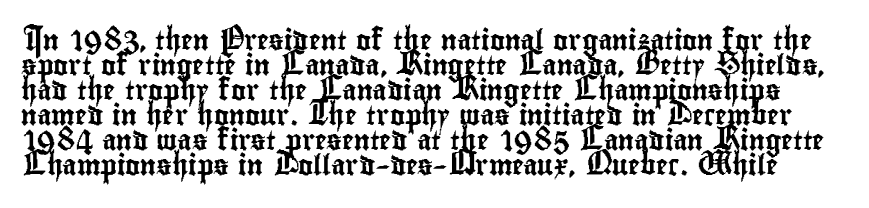
{"italic": "no", "underline": "no", "line_spacing": "normal", "line_spacing_ratio": 1.25, "letter_spacing": "normal", "letter_spacing_em": 0.0, "glyph_px": 20}
